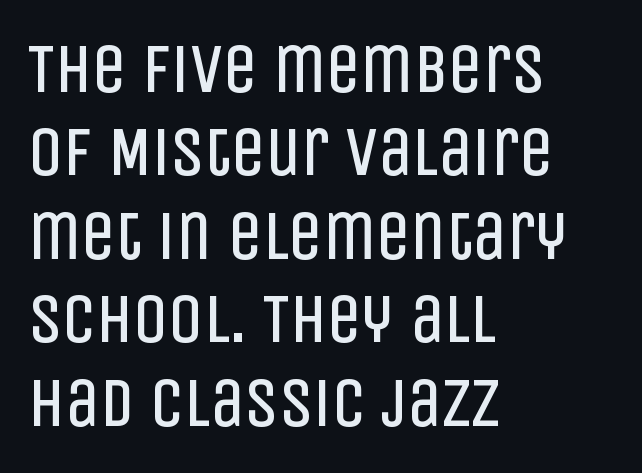
Q: Is the text bold? A: No.
Q: Is the text italic (slanted)? A: No, it is upright.
Q: Is the typeface a serif or a sans-serif typeface? A: Sans-serif.
Q: Is the text underlined? A: No.
Q: How is the paragraph aligned? A: Left-aligned.
Q: Is the spacing between letters normal or unusually wide? A: Normal.
Q: Width (condensed, normal, or wide)? A: Condensed.
Q: Stroke contrast? A: Low.
Q: x-height? A: Large.
Q: Monospaced? A: No.
